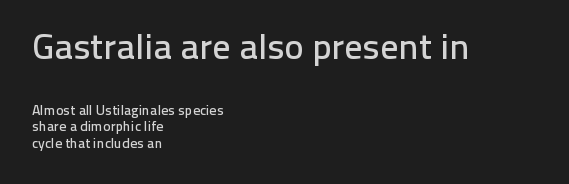
A sans-serif font was chosen for this passage. Does the bottom block carry the larger type? No, the top block does. These lines are rendered in a variable-pitch font. The specimen reads as upright at a glance.
